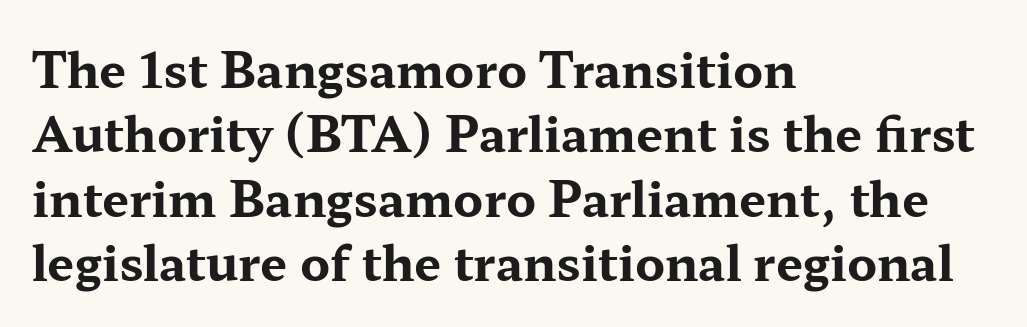
Q: Is the text bold? A: Yes.
Q: Is the text italic (slanted)? A: No, it is upright.
Q: Is the typeface a serif or a sans-serif typeface? A: Serif.
Q: Is the text underlined? A: No.
Q: How is the paragraph aligned? A: Left-aligned.
Q: Is the spacing between letters normal or unusually wide? A: Normal.
Q: Is the spacing between lines tight, normal or loose? A: Normal.
Q: Width (condensed, normal, or wide)? A: Wide.
Q: Stroke contrast? A: Medium.
Q: x-height? A: Medium.
Q: Monospaced? A: No.
